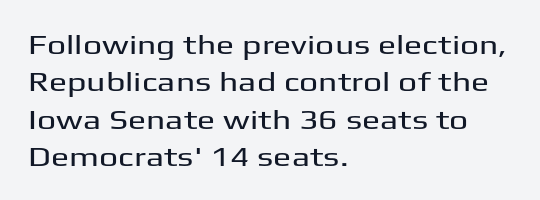
The image shows 27 px text type, upright; set left-aligned, normal line spacing (1.38x), normal letter spacing, not underlined.
